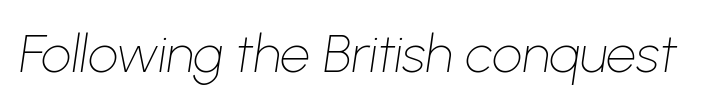
Q: Is the text bold? A: No.
Q: Is the text italic (slanted)? A: Yes, it leans right by about 8 degrees.
Q: Is the text underlined? A: No.
Q: Is the spacing between letters normal or unusually wide? A: Normal.
Q: Width (condensed, normal, or wide)? A: Normal.
Q: Stroke contrast? A: Low.
Q: x-height? A: Medium.
Q: Monospaced? A: No.
